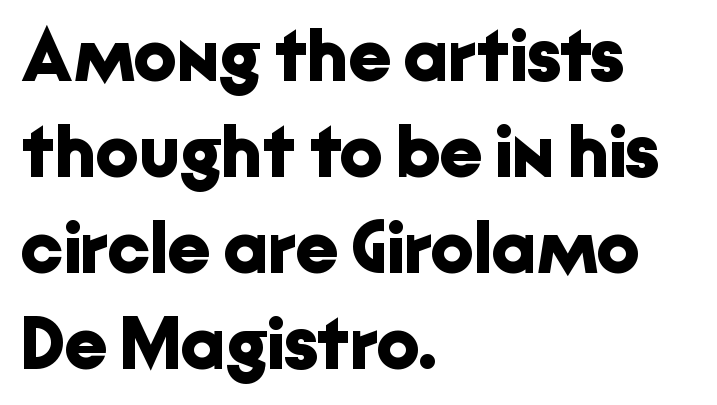
The image shows 75 px bold sans-serif type, upright; set left-aligned, normal line spacing (1.28x), normal letter spacing, not underlined; low stroke contrast and a medium x-height.
